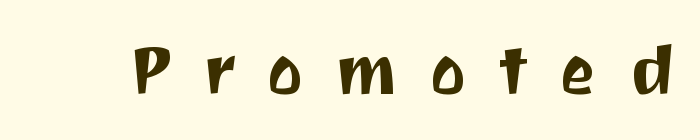
The specimen reads as upright at a glance. This sample uses expanded letter spacing, leaving extra air between glyphs. The passage shown is typed in a proportional face where columns would drift. To sum up the face: it is a sans, with no serifs.
